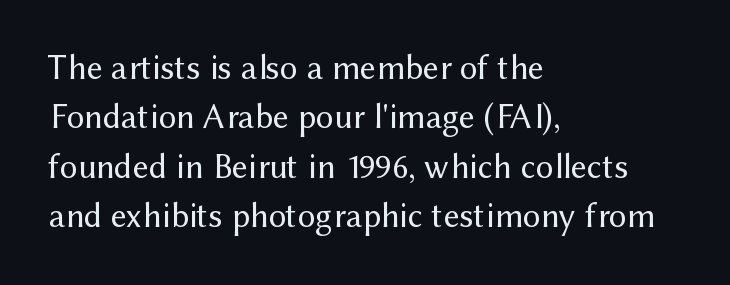
Typographically, this falls in the sans-serif category. Successive baselines arrive at the customary interval. On a weight scale, this lands at 450 or below. The setting favours the left margin, as ordinary paragraphs usually do. Default kerning and tracking; the words read as compact shapes.
